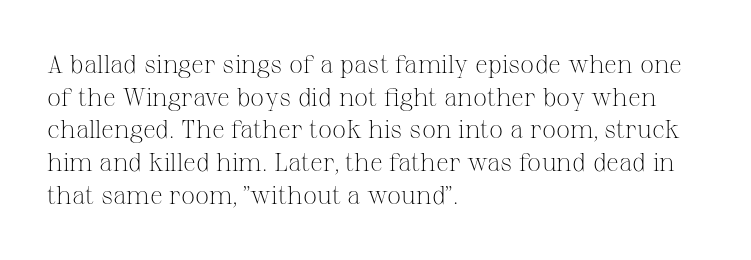
The image shows 25 px text type, upright; set left-aligned, normal line spacing (1.31x), normal letter spacing, not underlined.
